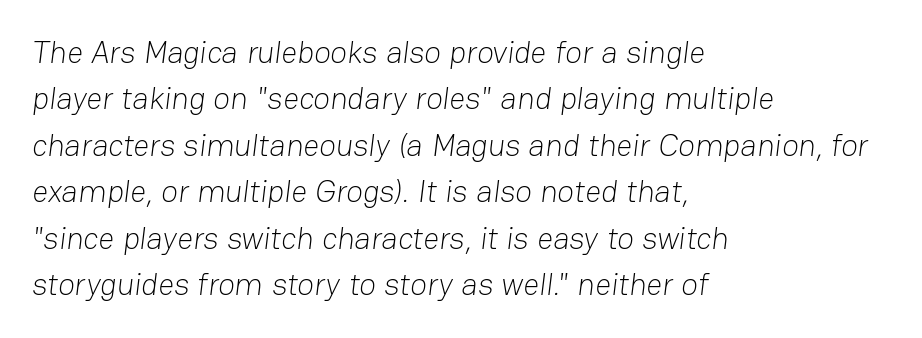
Q: Is the text bold? A: No.
Q: Is the typeface a serif or a sans-serif typeface? A: Sans-serif.
Q: Is the text underlined? A: No.
Q: How is the paragraph aligned? A: Left-aligned.
Q: Is the spacing between letters normal or unusually wide? A: Normal.
Q: Is the spacing between lines tight, normal or loose? A: Normal.
Q: Width (condensed, normal, or wide)? A: Normal.
Q: Stroke contrast? A: Low.
Q: x-height? A: Medium.
Q: Monospaced? A: No.
